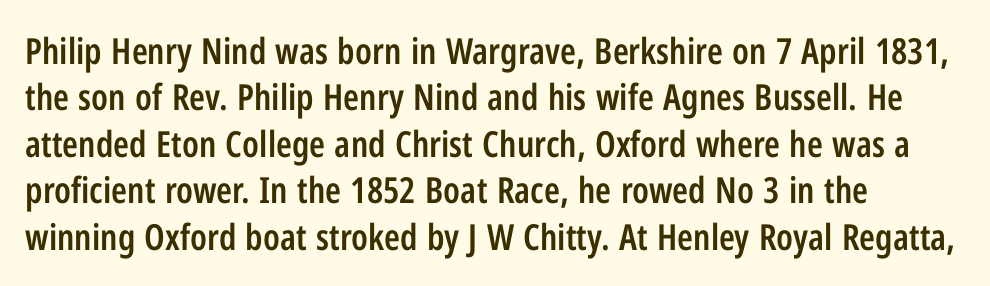
The space between consecutive lines is moderate. Line starts are locked; line ends wander. Note the varied advance widths — an 'i' is clearly narrower than an 'm'. The letters are semibold — heavier than regular but short of a full bold.
